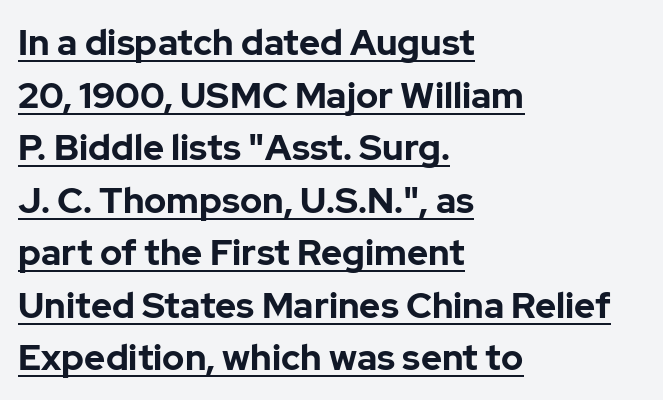
{"serif": "no", "italic": "no", "bold": "yes", "weight": "bold", "width": "normal", "stroke_contrast": "low", "x_height": "medium", "monospaced": "no", "underline": "yes", "align": "left", "line_spacing": "normal", "line_spacing_ratio": 1.46, "letter_spacing": "normal", "letter_spacing_em": 0.0, "glyph_px": 36}
